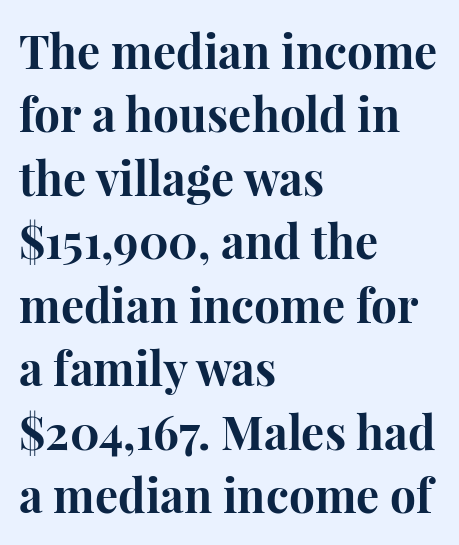
Weight: bold. This sample uses plain, unmodified letter spacing. You can tell it's not italic because the verticals are truly vertical. The type family on display is of the serif kind. Every row of glyphs begins at an identical x-position on the left. Nobody drew a line under any word here.
